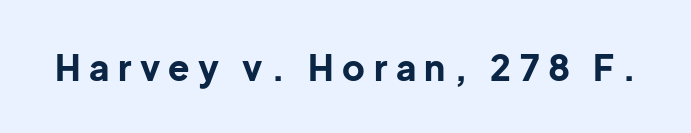
{"serif": "no", "italic": "no", "bold": "yes", "weight": "bold", "width": "normal", "stroke_contrast": "low", "x_height": "medium", "monospaced": "no", "underline": "no", "letter_spacing": "wide", "letter_spacing_em": 0.24, "glyph_px": 35}
